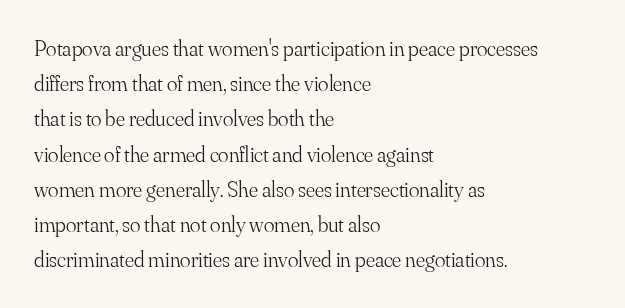
The image shows 22 px text type, upright; set left-aligned, normal line spacing (1.6x), normal letter spacing, not underlined.
